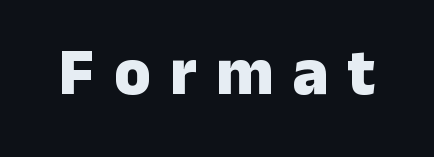
Q: Is the text bold? A: Yes.
Q: Is the text italic (slanted)? A: No, it is upright.
Q: Is the typeface a serif or a sans-serif typeface? A: Sans-serif.
Q: Is the text underlined? A: No.
Q: Is the spacing between letters normal or unusually wide? A: Unusually wide.
Q: Width (condensed, normal, or wide)? A: Normal.
Q: Stroke contrast? A: Low.
Q: x-height? A: Medium.
Q: Monospaced? A: No.
